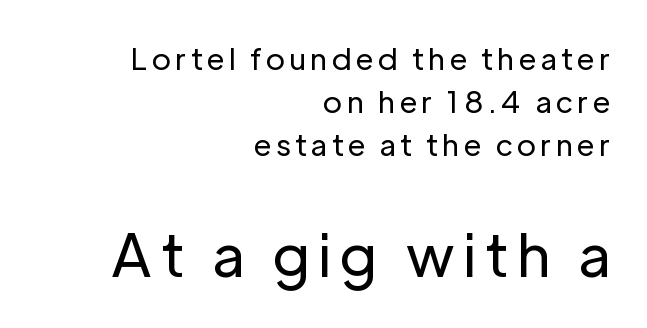
The image shows 59 px regular-weight sans-serif type, upright; set right-aligned, normal line spacing (1.43x), not underlined; the second (bottom) block is 1.97x larger; low stroke contrast and a medium x-height.
